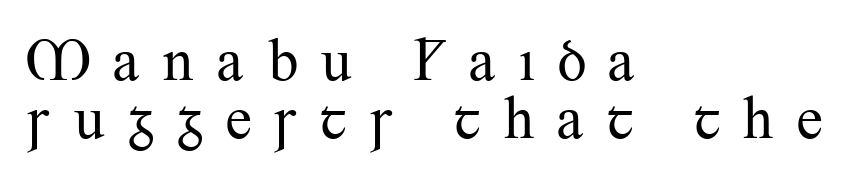
{"serif": "yes", "italic": "no", "bold": "no", "weight": "regular", "width": "normal", "stroke_contrast": "medium", "x_height": "small", "monospaced": "no", "underline": "no", "align": "left", "line_spacing": "tight", "line_spacing_ratio": 0.97, "letter_spacing": "wide", "letter_spacing_em": 0.34, "glyph_px": 60}
